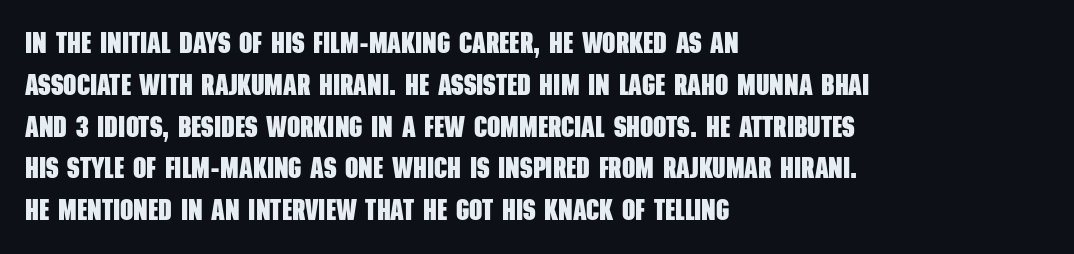
Q: Is the text bold? A: Yes.
Q: Is the typeface a serif or a sans-serif typeface? A: Sans-serif.
Q: Is the text underlined? A: No.
Q: How is the paragraph aligned? A: Left-aligned.
Q: Is the spacing between letters normal or unusually wide? A: Normal.
Q: Is the spacing between lines tight, normal or loose? A: Normal.
Q: Width (condensed, normal, or wide)? A: Condensed.
Q: Stroke contrast? A: Low.
Q: x-height? A: Large.
Q: Monospaced? A: No.
